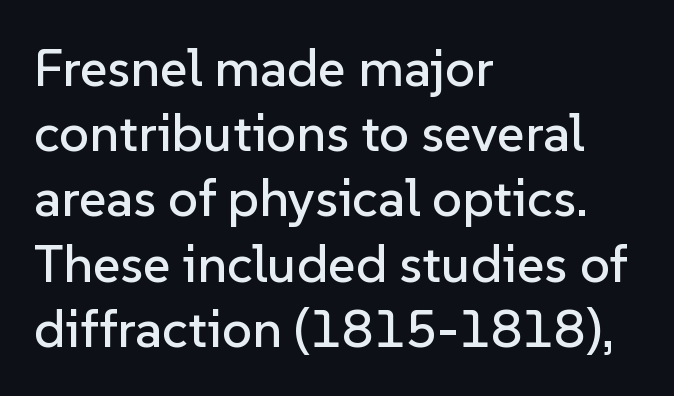
Each letter keeps its own natural width here, so spacing adapts to shape. Tall strokes in this sample are plumb rather than angled. Leftover space on each line is placed entirely after the last word. You can tell from the bare stems that sans-serif type was used. Check under the words: just untouched page. Honestly, the letter spacing is just normal — you wouldn't notice it.
